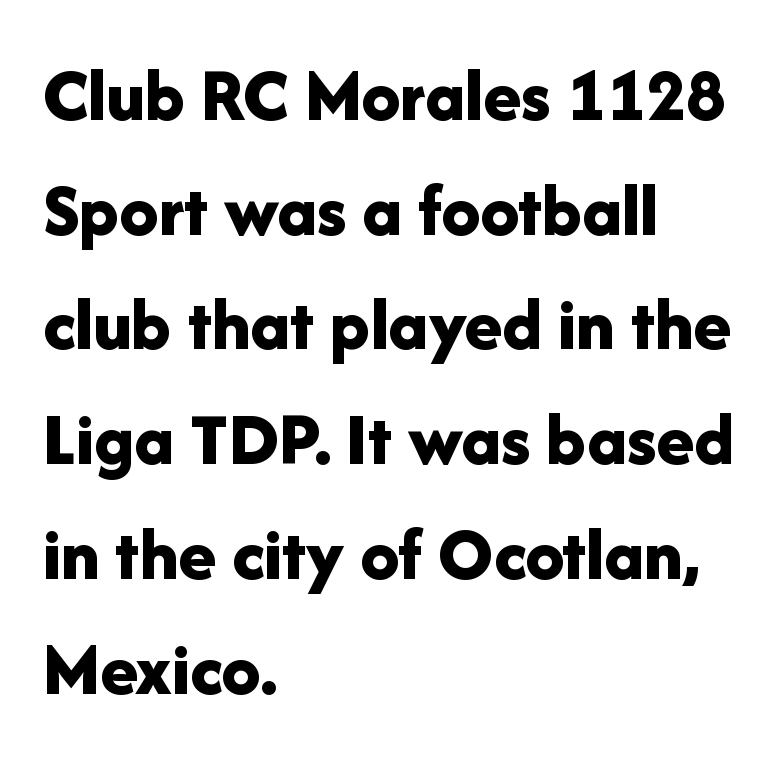
{"serif": "no", "italic": "no", "bold": "yes", "weight": "bold", "width": "normal", "stroke_contrast": "low", "x_height": "medium", "monospaced": "no", "underline": "no", "align": "left", "line_spacing": "normal", "line_spacing_ratio": 1.49, "letter_spacing": "normal", "letter_spacing_em": 0.0, "glyph_px": 77}
